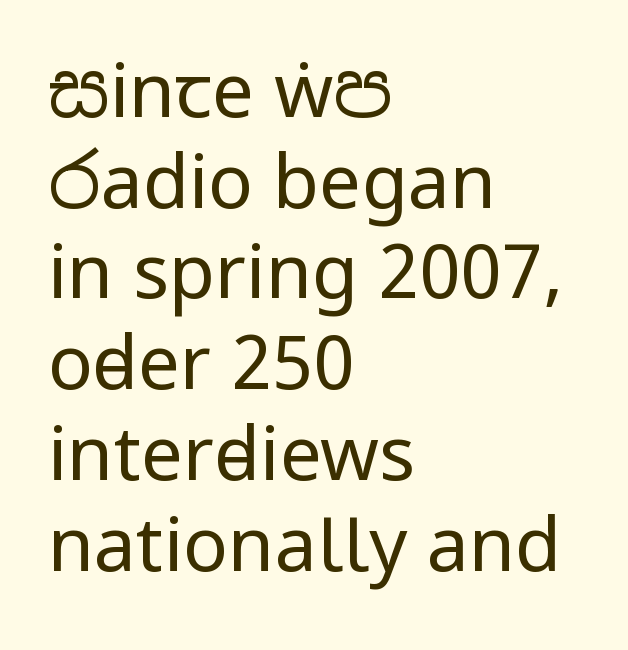
Q: Is the text bold? A: No.
Q: Is the text italic (slanted)? A: No, it is upright.
Q: Is the typeface a serif or a sans-serif typeface? A: Sans-serif.
Q: Is the text underlined? A: No.
Q: How is the paragraph aligned? A: Left-aligned.
Q: Is the spacing between letters normal or unusually wide? A: Normal.
Q: Width (condensed, normal, or wide)? A: Condensed.
Q: Stroke contrast? A: Low.
Q: x-height? A: Large.
Q: Monospaced? A: No.
